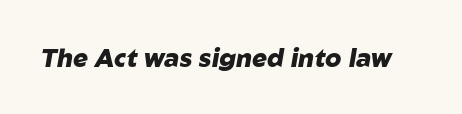
{"italic": "yes", "lean": "right", "slant_degrees": 10, "bold": "yes", "underline": "no", "letter_spacing": "normal", "letter_spacing_em": 0.0, "glyph_px": 25}
